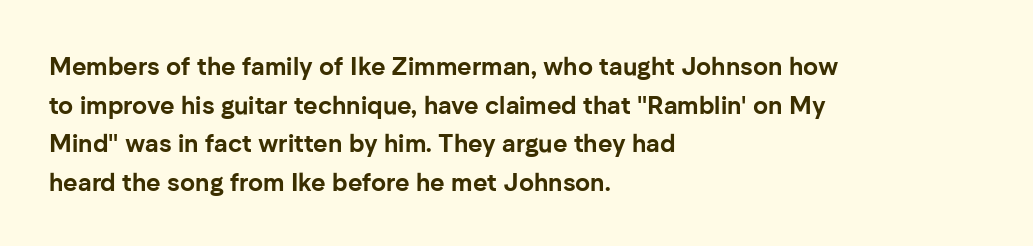
Lines of text with bare space underneath. Default kerning and tracking; the words read as compact shapes. Typeset ragged right — the left edge is the straight one. Regarding leading, the lines here are spaced in the standard way. Every stem runs plumb, perpendicular to the baseline.
